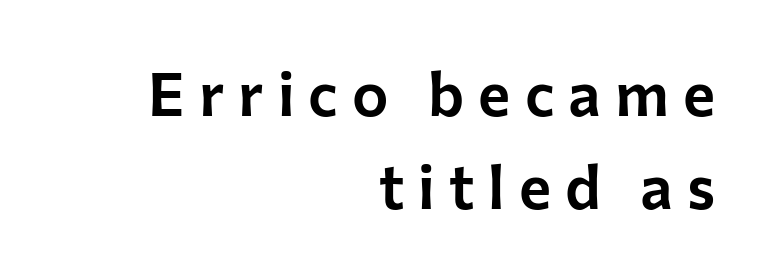
Q: Is the text italic (slanted)? A: No, it is upright.
Q: Is the typeface a serif or a sans-serif typeface? A: Sans-serif.
Q: Is the text underlined? A: No.
Q: How is the paragraph aligned? A: Right-aligned.
Q: Is the spacing between letters normal or unusually wide? A: Unusually wide.
Q: Is the spacing between lines tight, normal or loose? A: Normal.
Q: Width (condensed, normal, or wide)? A: Normal.
Q: Stroke contrast? A: Low.
Q: x-height? A: Medium.
Q: Monospaced? A: No.
